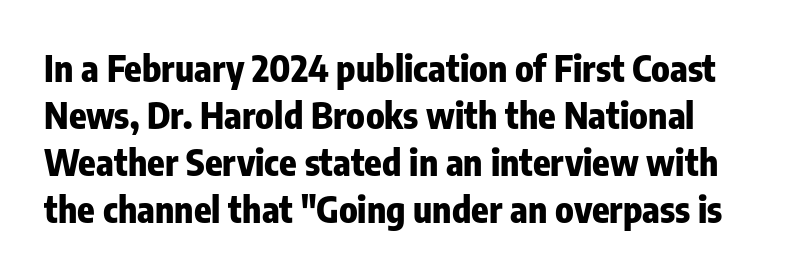
Normally led — the rows are evenly, conventionally spaced. These lines keep a tight, regular rhythm from letter to letter. The sample has been set heavy, in full bold. Looks like regular typesetting: each glyph gets only the width it needs. I'd call this a sans setting — the letters go barefoot.
